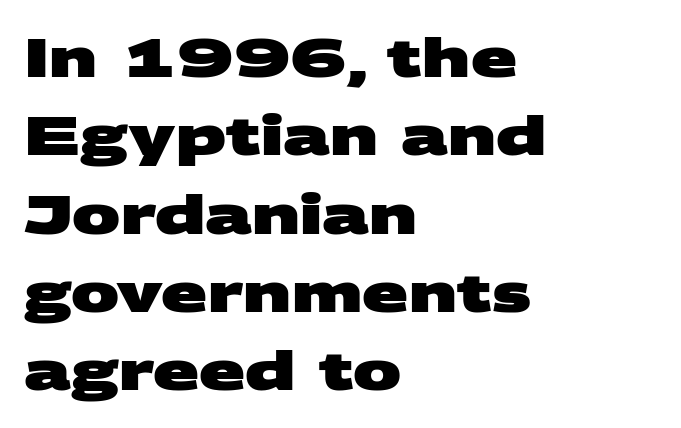
Does the leading feel generous? No, just average. Each letter keeps its own natural width here, so spacing adapts to shape. There is no visible air inserted between adjacent glyphs. Beneath every word, the page is bare. Short and long lines alike share a common starting point at left. Heavy-handed strokes throughout: this text is bold.
